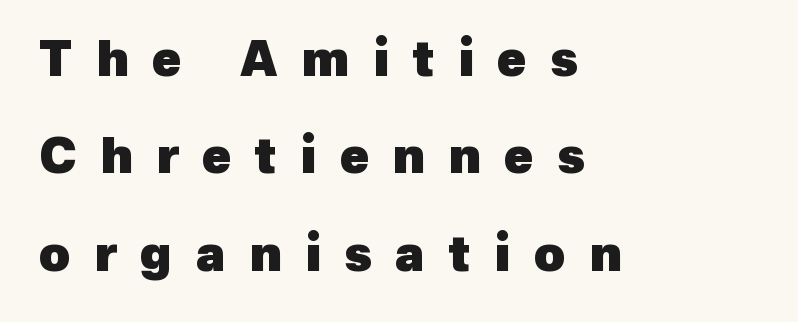
Students, note that the glyphs here are deliberately spaced far apart. The rendering uses natural spacing where letterforms have individual widths. The space between consecutive lines is lavish. In terms of letterform style, serifs are entirely absent. A classic flush-left, rag-right setting is used for this passage. A bare baseline throughout the passage.
